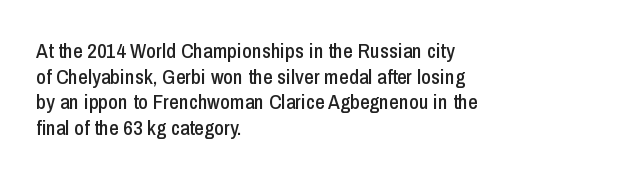
Q: Is the text italic (slanted)? A: No, it is upright.
Q: Is the text underlined? A: No.
Q: How is the paragraph aligned? A: Left-aligned.
Q: Is the spacing between letters normal or unusually wide? A: Normal.
